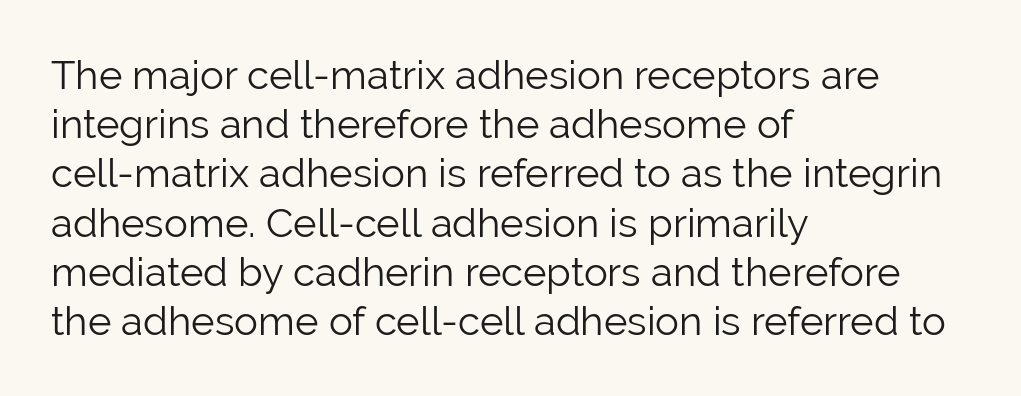
{"serif": "no", "italic": "no", "bold": "no", "weight": "light", "width": "normal", "stroke_contrast": "low", "x_height": "medium", "monospaced": "no", "underline": "no", "align": "left", "line_spacing_ratio": 1.23, "letter_spacing": "normal", "letter_spacing_em": 0.0, "glyph_px": 40}
